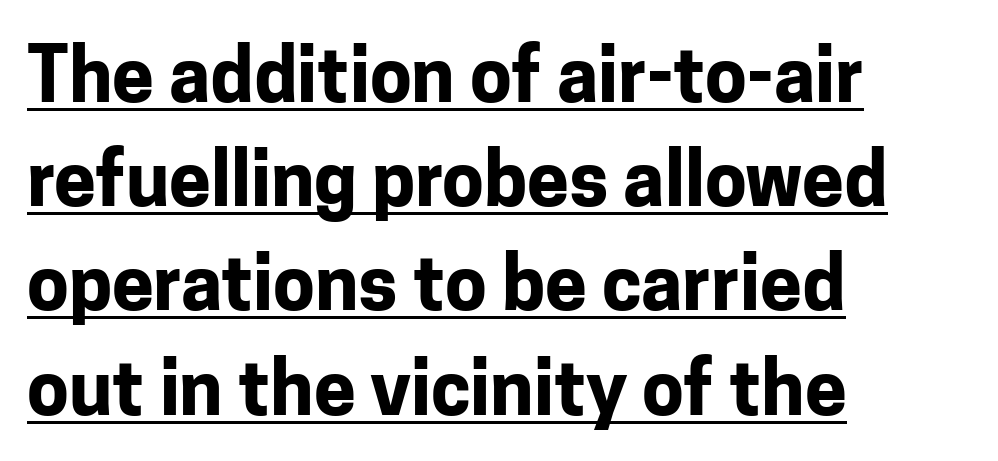
{"serif": "no", "italic": "no", "bold": "yes", "weight": "bold", "width": "normal", "stroke_contrast": "low", "x_height": "medium", "monospaced": "no", "underline": "yes", "align": "left", "line_spacing": "normal", "line_spacing_ratio": 1.39, "letter_spacing": "normal", "letter_spacing_em": 0.0, "glyph_px": 75}
